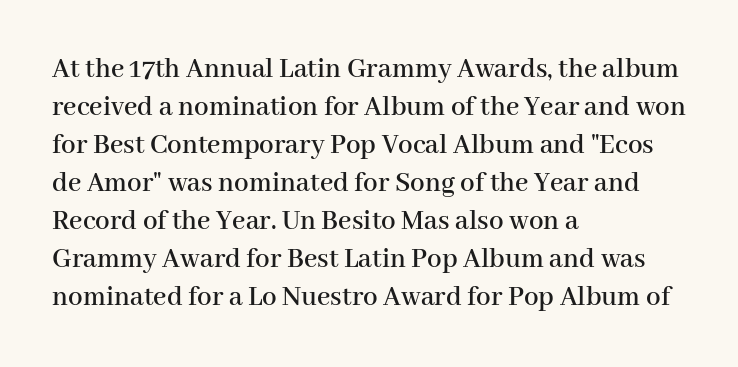
Q: Is the text italic (slanted)? A: No, it is upright.
Q: Is the typeface a serif or a sans-serif typeface? A: Serif.
Q: Is the text underlined? A: No.
Q: How is the paragraph aligned? A: Left-aligned.
Q: Is the spacing between letters normal or unusually wide? A: Normal.
Q: Is the spacing between lines tight, normal or loose? A: Normal.
Q: Width (condensed, normal, or wide)? A: Normal.
Q: Stroke contrast? A: High.
Q: x-height? A: Medium.
Q: Monospaced? A: No.
